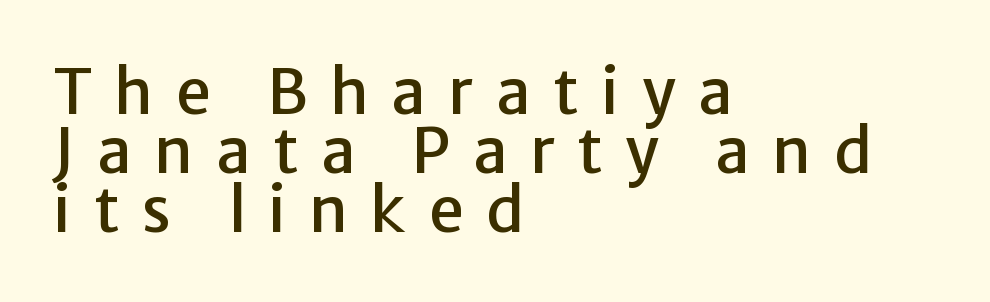
Q: Is the text italic (slanted)? A: No, it is upright.
Q: Is the typeface a serif or a sans-serif typeface? A: Sans-serif.
Q: Is the text underlined? A: No.
Q: How is the paragraph aligned? A: Left-aligned.
Q: Is the spacing between letters normal or unusually wide? A: Unusually wide.
Q: Is the spacing between lines tight, normal or loose? A: Tight.
Q: Width (condensed, normal, or wide)? A: Normal.
Q: Stroke contrast? A: Low.
Q: x-height? A: Medium.
Q: Monospaced? A: No.
